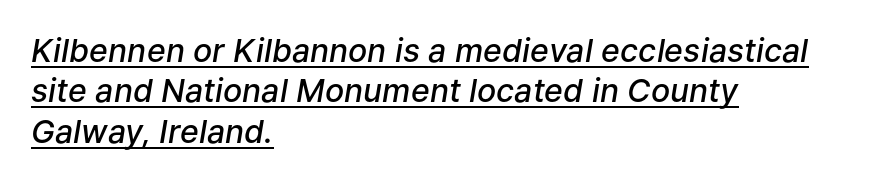
The space between consecutive lines is moderate. Has an underline been added? It has. Proportional: the letters do not fall into vertical columns. Compared with ordinary roman type, these characters are visibly tilted.
